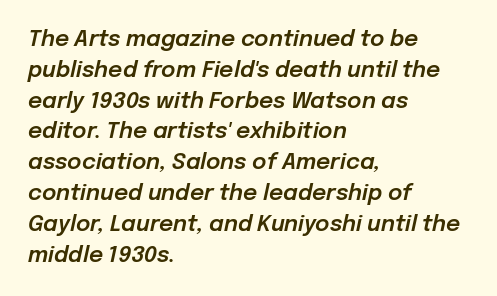
{"italic": "yes", "lean": "right", "slant_degrees": 12, "underline": "no", "align": "left", "line_spacing": "normal", "line_spacing_ratio": 1.4, "letter_spacing": "normal", "letter_spacing_em": 0.0, "glyph_px": 22}
